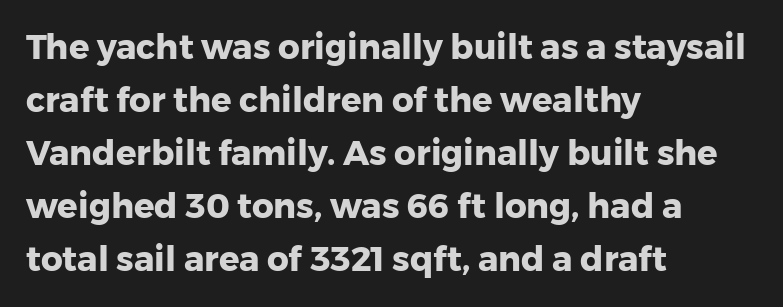
Q: Is the text bold? A: Yes.
Q: Is the text italic (slanted)? A: No, it is upright.
Q: Is the typeface a serif or a sans-serif typeface? A: Sans-serif.
Q: Is the text underlined? A: No.
Q: How is the paragraph aligned? A: Left-aligned.
Q: Is the spacing between letters normal or unusually wide? A: Normal.
Q: Is the spacing between lines tight, normal or loose? A: Normal.
Q: Width (condensed, normal, or wide)? A: Normal.
Q: Stroke contrast? A: Low.
Q: x-height? A: Medium.
Q: Monospaced? A: No.
